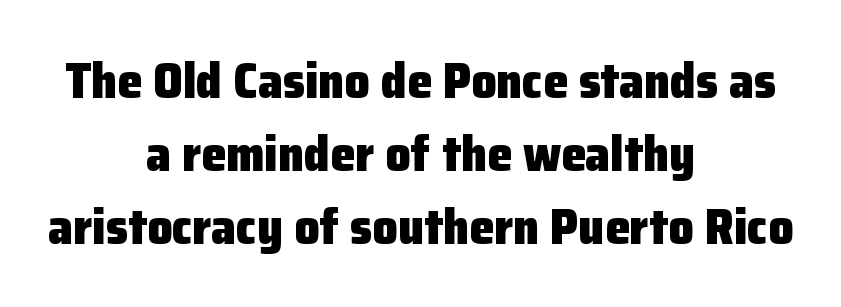
Q: Is the text bold? A: Yes.
Q: Is the text italic (slanted)? A: No, it is upright.
Q: Is the typeface a serif or a sans-serif typeface? A: Sans-serif.
Q: Is the text underlined? A: No.
Q: How is the paragraph aligned? A: Centered.
Q: Is the spacing between letters normal or unusually wide? A: Normal.
Q: Is the spacing between lines tight, normal or loose? A: Normal.
Q: Width (condensed, normal, or wide)? A: Normal.
Q: Stroke contrast? A: Low.
Q: x-height? A: Medium.
Q: Monospaced? A: No.
